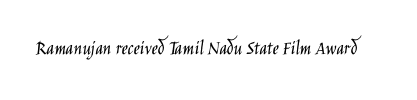
Q: Is the text bold? A: No.
Q: Is the text italic (slanted)? A: Yes.
Q: Is the text underlined? A: No.
Q: Is the spacing between letters normal or unusually wide? A: Normal.
